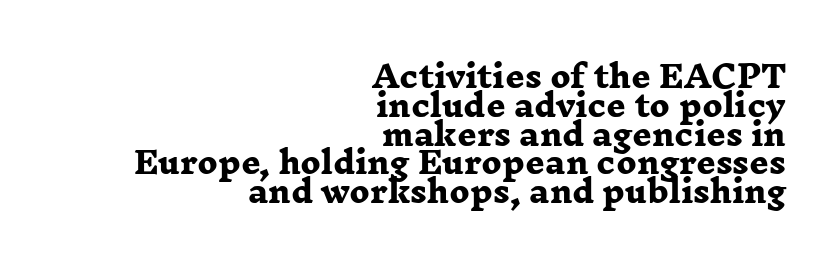
Students, observe: this is what under-led, compact text looks like. Does the weight exceed regular? Yes, all the way to bold. The rendering shows small feet on the letterforms — a serif design. Do the characters align in a grid? No, the font is proportional. The compositor pushed each line to the right boundary.
